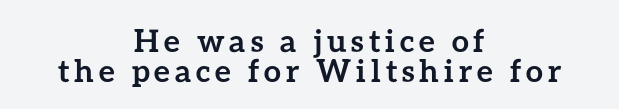
Q: Is the text bold? A: Yes.
Q: Is the text italic (slanted)? A: No, it is upright.
Q: Is the text underlined? A: No.
Q: How is the paragraph aligned? A: Centered.
Q: Is the spacing between lines tight, normal or loose? A: Tight.
Q: Width (condensed, normal, or wide)? A: Normal.
Q: Stroke contrast? A: Low.
Q: x-height? A: Medium.
Q: Monospaced? A: No.
